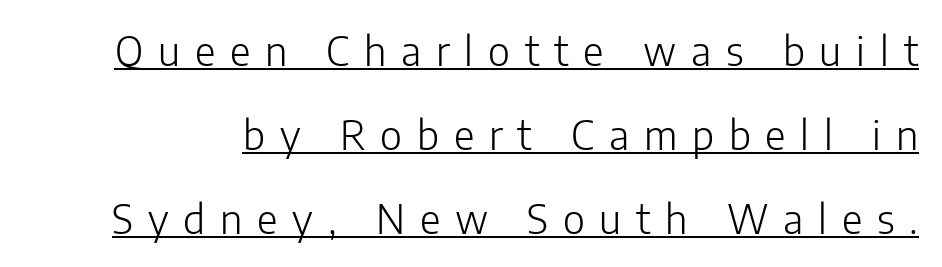
The image shows 40 px light sans-serif type, upright; set loose line spacing (2.1x), unusually wide letter spacing (+0.37 em), underlined; low stroke contrast and a medium x-height.
